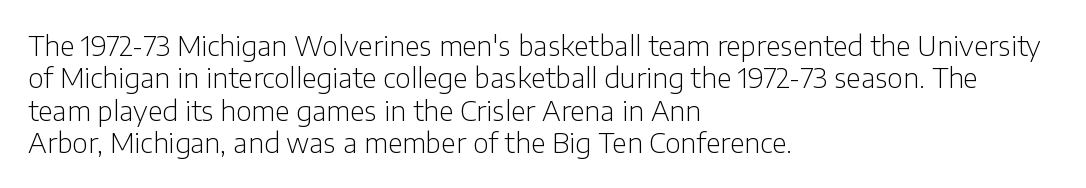
The font is comparable to plain body text, perhaps lighter. Line starts are locked; line ends wander. Nothing unusual about the tracking: characters are spaced as the font intends. The type sits square on the baseline with zero lean. Rule under the text: the space is simply empty.
